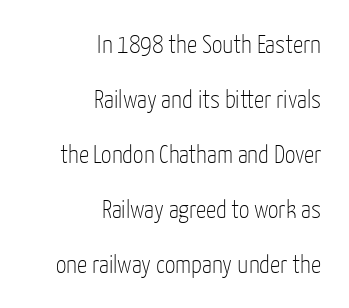
Q: Is the text bold? A: No.
Q: Is the text italic (slanted)? A: No, it is upright.
Q: Is the text underlined? A: No.
Q: How is the paragraph aligned? A: Right-aligned.
Q: Is the spacing between letters normal or unusually wide? A: Normal.
Q: Is the spacing between lines tight, normal or loose? A: Loose.
